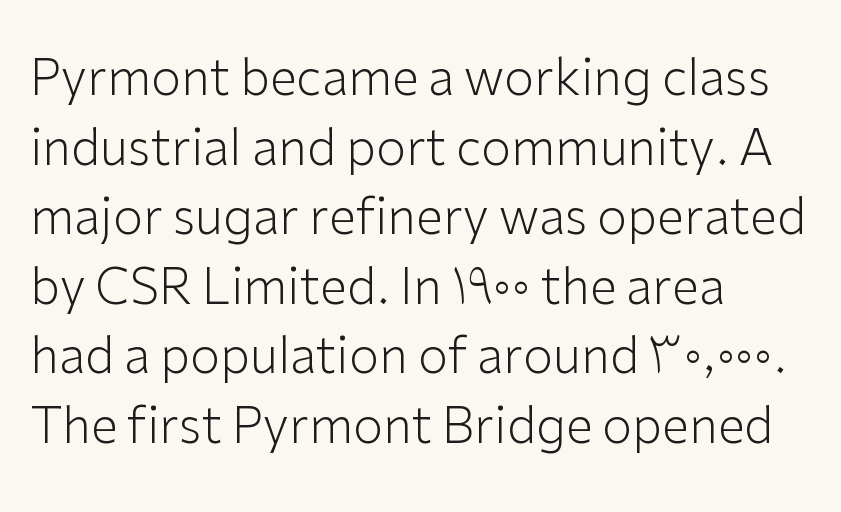
If you drew a line through each stem, it would be perfectly vertical. The vertical gap from one line to the next is medium. Standard letterfit; no display-style spreading of the glyphs. Letterform terminals end flat and unadorned throughout the passage. One-word summary of the alignment: left. Glance below the letters and you will spot only blank space.
